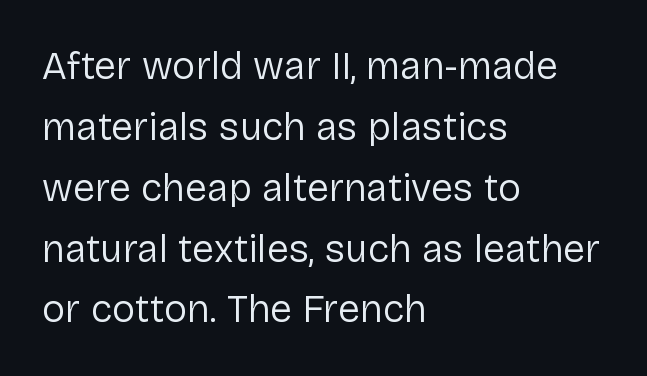
{"serif": "no", "italic": "no", "bold": "no", "weight": "regular", "width": "normal", "stroke_contrast": "low", "x_height": "medium", "monospaced": "no", "underline": "no", "align": "left", "line_spacing": "normal", "line_spacing_ratio": 1.56, "letter_spacing": "normal", "letter_spacing_em": 0.0, "glyph_px": 39}
